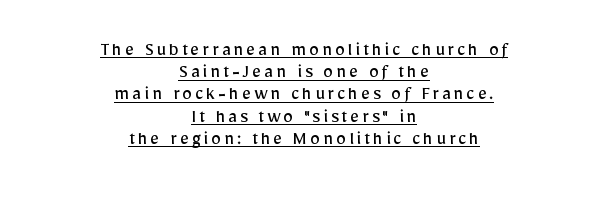
{"italic": "no", "bold": "no", "underline": "yes", "align": "center", "line_spacing": "tight", "line_spacing_ratio": 1.11, "glyph_px": 20}
